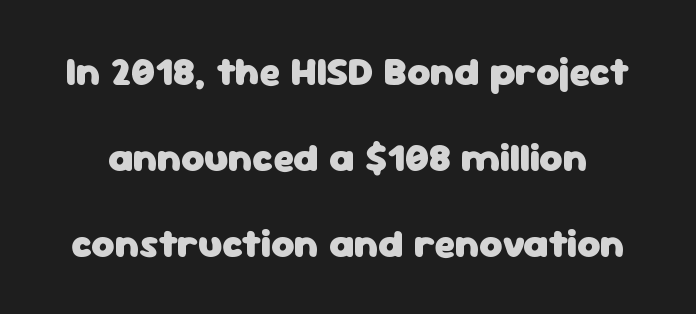
Students, observe: this is what heavily led, spacious text looks like. Heavy-handed strokes throughout: this text is bold. The string is rendered with underlining switched off. Each letter's strokes conclude bluntly, with no projecting serifs.
